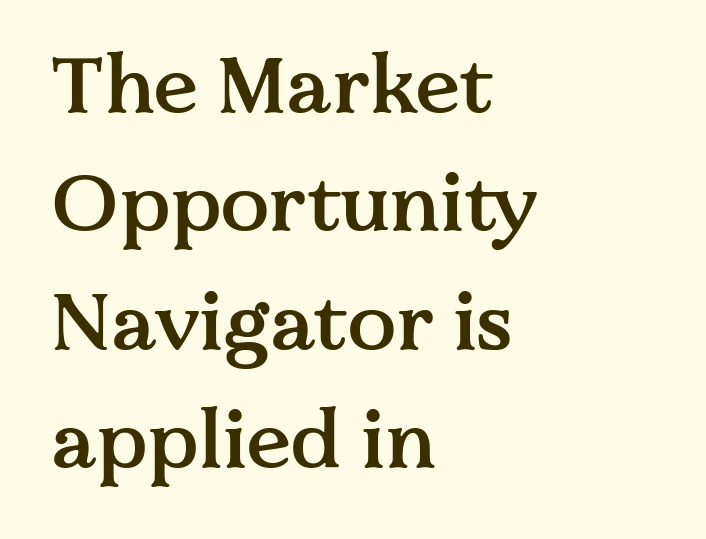
Notice how the passage keeps a crisp vertical edge on the left only. Underline: absent. The face used here is proportionally spaced, like ordinary book or web type. A typesetter would call this leading conventional body-copy spacing. Vertical strokes here are truly vertical. You can tell from the footed stems that serif type was used.
